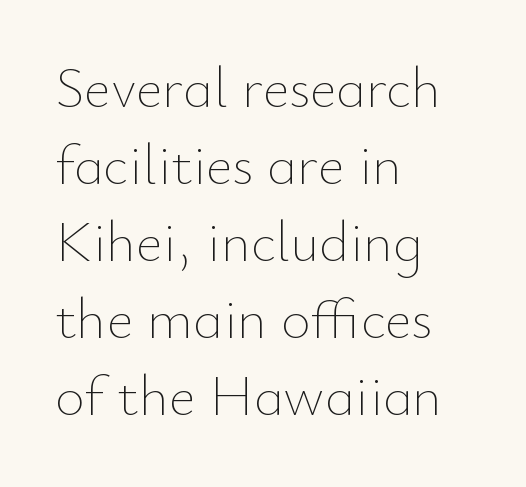
Q: Is the text bold? A: No.
Q: Is the text italic (slanted)? A: No, it is upright.
Q: Is the text underlined? A: No.
Q: How is the paragraph aligned? A: Left-aligned.
Q: Is the spacing between letters normal or unusually wide? A: Normal.
Q: Is the spacing between lines tight, normal or loose? A: Normal.
Q: Width (condensed, normal, or wide)? A: Normal.
Q: Stroke contrast? A: Low.
Q: x-height? A: Small.
Q: Monospaced? A: No.
